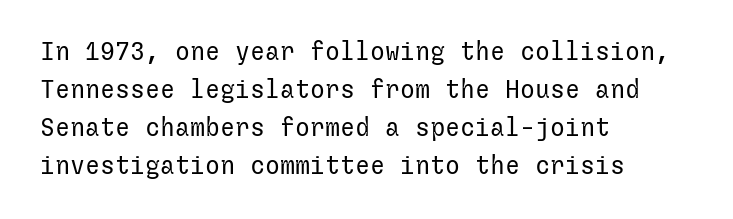
{"italic": "no", "bold": "no", "underline": "no", "align": "left", "line_spacing": "normal", "line_spacing_ratio": 1.52, "letter_spacing": "normal", "letter_spacing_em": 0.0, "glyph_px": 25}
